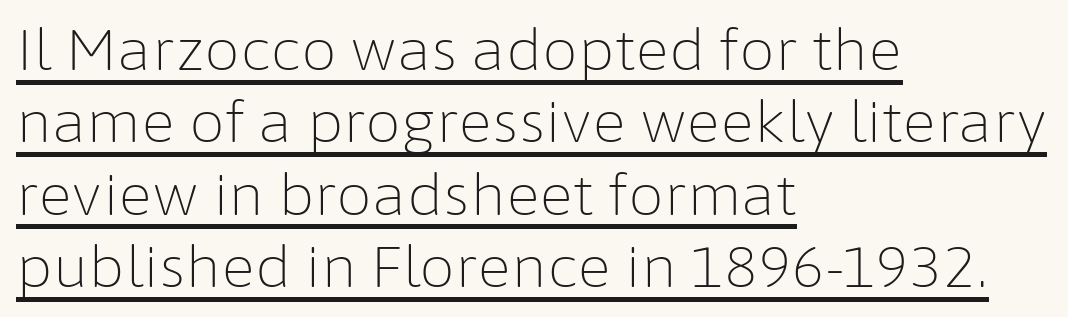
The image shows 57 px light sans-serif type, upright; set left-aligned, normal line spacing (1.27x), normal letter spacing, underlined; low stroke contrast and a medium x-height.
